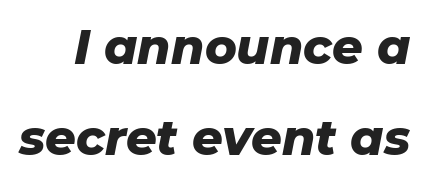
Q: Is the text bold? A: Yes.
Q: Is the text italic (slanted)? A: Yes, it leans right by about 11 degrees.
Q: Is the text underlined? A: No.
Q: Is the spacing between letters normal or unusually wide? A: Normal.
Q: Width (condensed, normal, or wide)? A: Normal.
Q: Stroke contrast? A: Low.
Q: x-height? A: Medium.
Q: Monospaced? A: No.
